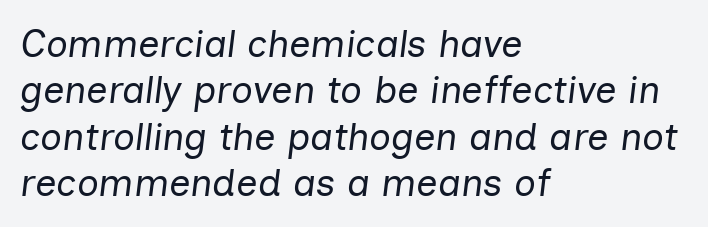
The image shows 38 px regular-weight type, italic (leaning right); set left-aligned, line spacing 1.22x, normal letter spacing, not underlined; low stroke contrast and a medium x-height.
